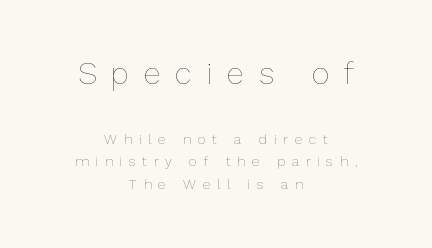
{"italic": "no", "bold": "no", "weight": "thin", "width": "normal", "stroke_contrast": "low", "x_height": "medium", "monospaced": "no", "underline": "no", "align": "center", "line_spacing": "normal", "line_spacing_ratio": 1.61, "letter_spacing": "wide", "letter_spacing_em": 0.48, "larger_block": "first", "size_ratio": 2.21, "glyph_px": 31}
